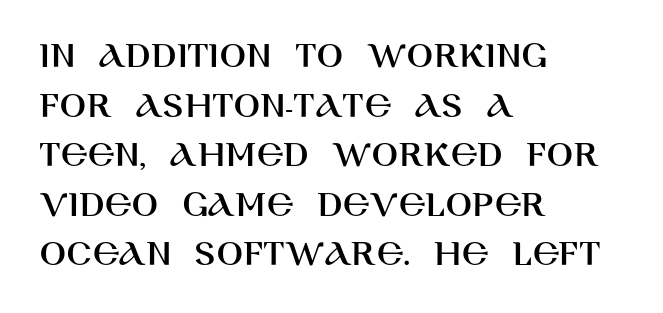
Q: Is the text italic (slanted)? A: No, it is upright.
Q: Is the typeface a serif or a sans-serif typeface? A: Sans-serif.
Q: Is the text underlined? A: No.
Q: How is the paragraph aligned? A: Left-aligned.
Q: Is the spacing between letters normal or unusually wide? A: Normal.
Q: Is the spacing between lines tight, normal or loose? A: Normal.
Q: Width (condensed, normal, or wide)? A: Normal.
Q: Stroke contrast? A: High.
Q: x-height? A: Large.
Q: Monospaced? A: No.
